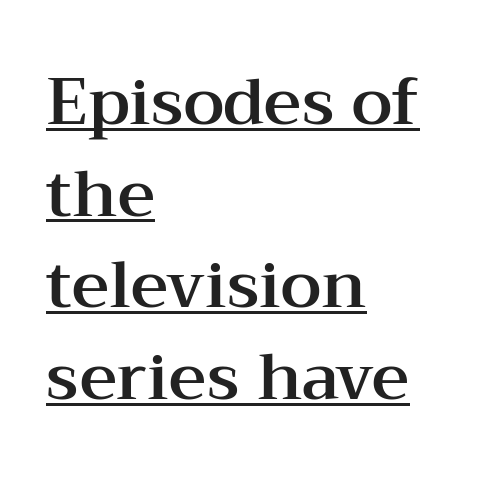
{"serif": "yes", "italic": "no", "width": "wide", "stroke_contrast": "medium", "x_height": "medium", "monospaced": "no", "underline": "yes", "align": "left", "line_spacing": "normal", "line_spacing_ratio": 1.41, "letter_spacing": "normal", "letter_spacing_em": 0.0, "glyph_px": 65}
